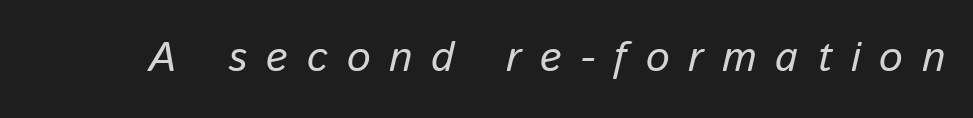
{"italic": "yes", "lean": "right", "slant_degrees": 13, "width": "normal", "stroke_contrast": "low", "x_height": "medium", "monospaced": "no", "underline": "no", "letter_spacing": "wide", "letter_spacing_em": 0.45, "glyph_px": 42}
